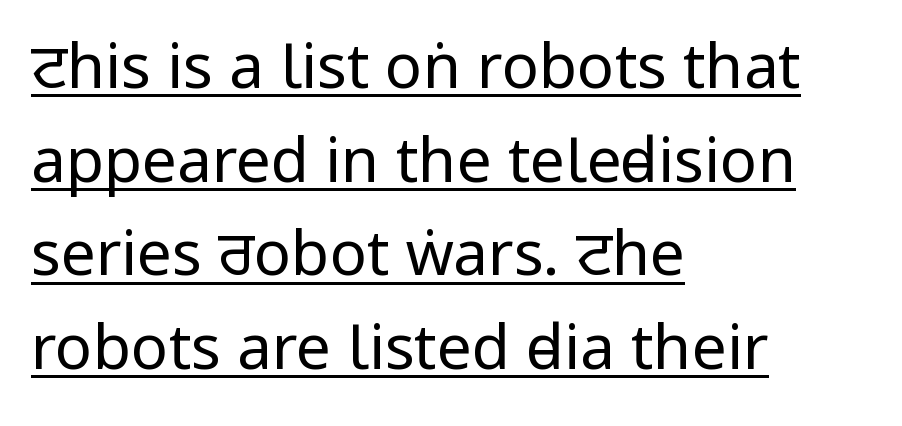
Q: Is the text bold? A: No.
Q: Is the text italic (slanted)? A: No, it is upright.
Q: Is the typeface a serif or a sans-serif typeface? A: Sans-serif.
Q: Is the text underlined? A: Yes.
Q: How is the paragraph aligned? A: Left-aligned.
Q: Is the spacing between letters normal or unusually wide? A: Normal.
Q: Is the spacing between lines tight, normal or loose? A: Normal.
Q: Width (condensed, normal, or wide)? A: Condensed.
Q: Stroke contrast? A: Low.
Q: x-height? A: Large.
Q: Monospaced? A: No.
